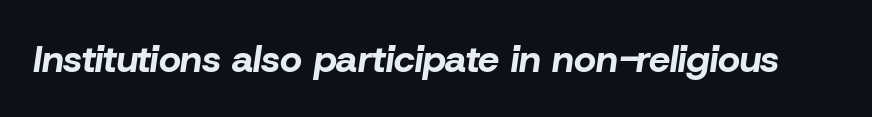
Q: Is the text bold? A: Yes.
Q: Is the text italic (slanted)? A: Yes, it leans right by about 8 degrees.
Q: Is the text underlined? A: No.
Q: Is the spacing between letters normal or unusually wide? A: Normal.
Q: Width (condensed, normal, or wide)? A: Normal.
Q: Stroke contrast? A: Low.
Q: x-height? A: Medium.
Q: Monospaced? A: No.
